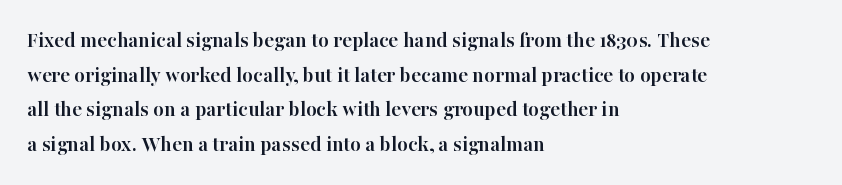
{"italic": "no", "bold": "yes", "underline": "no", "align": "left", "line_spacing": "normal", "line_spacing_ratio": 1.57, "letter_spacing": "normal", "letter_spacing_em": 0.0, "glyph_px": 22}
